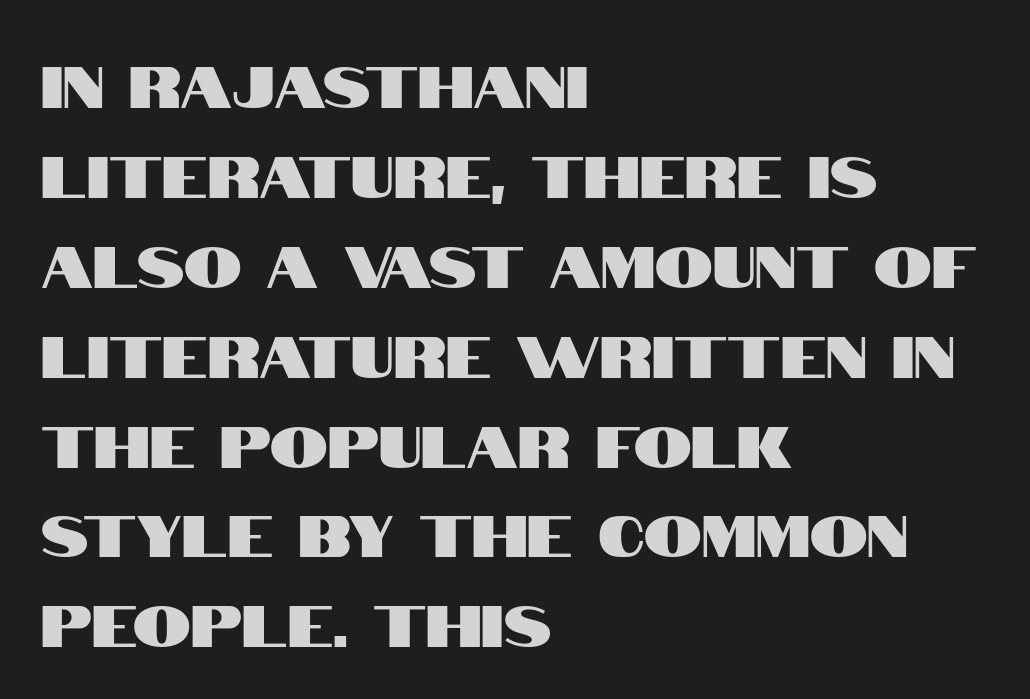
Grotesque or geometric, the face here clearly has no serifs. Each letter keeps its own natural width here, so spacing adapts to shape. A typesetter would mark this as roman, not italic. Rows of type keep a routine distance in the vertical direction. The rendering anchors every line to the left-hand side. Lines of text with bare space underneath.
